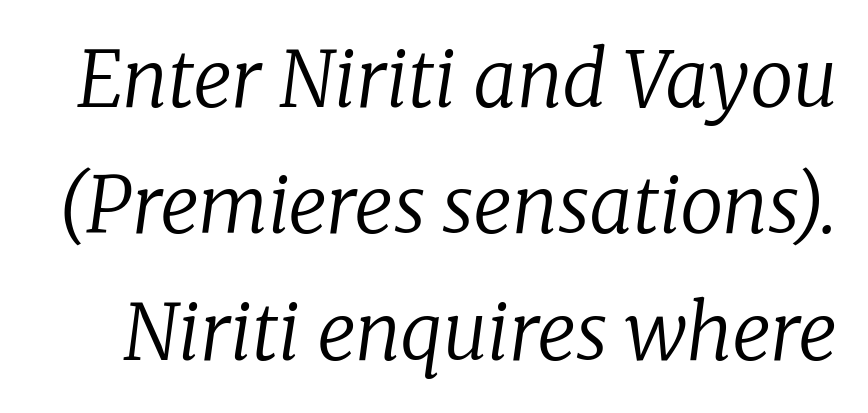
{"serif": "yes", "italic": "yes", "lean": "right", "slant_degrees": 8, "bold": "no", "weight": "regular", "width": "normal", "stroke_contrast": "low", "x_height": "medium", "monospaced": "no", "underline": "no", "line_spacing": "normal", "line_spacing_ratio": 1.64, "letter_spacing": "normal", "letter_spacing_em": 0.0, "glyph_px": 77}
